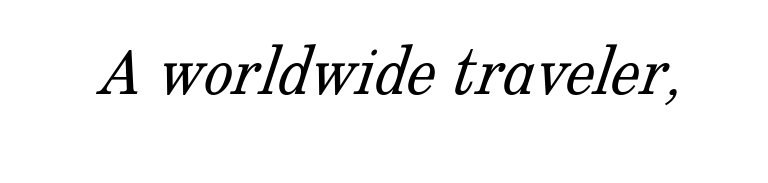
The image shows 73 px light serif type; set normal letter spacing, not underlined; low stroke contrast and a medium x-height.
